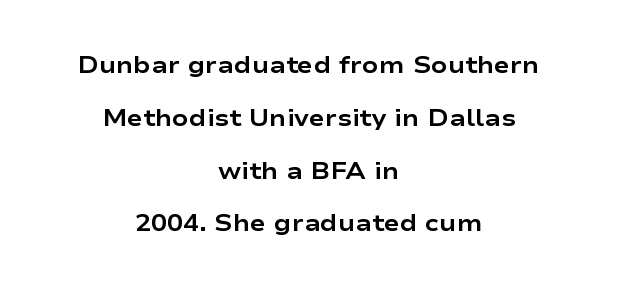
Q: Is the text bold? A: Yes.
Q: Is the text italic (slanted)? A: No, it is upright.
Q: Is the text underlined? A: No.
Q: How is the paragraph aligned? A: Centered.
Q: Is the spacing between letters normal or unusually wide? A: Normal.
Q: Is the spacing between lines tight, normal or loose? A: Loose.
